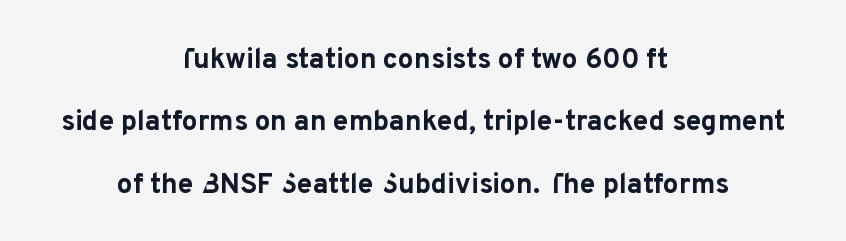
Q: Is the text bold? A: Yes.
Q: Is the text italic (slanted)? A: No, it is upright.
Q: Is the typeface a serif or a sans-serif typeface? A: Sans-serif.
Q: Is the text underlined? A: No.
Q: How is the paragraph aligned? A: Centered.
Q: Is the spacing between letters normal or unusually wide? A: Normal.
Q: Is the spacing between lines tight, normal or loose? A: Loose.
Q: Width (condensed, normal, or wide)? A: Normal.
Q: Stroke contrast? A: Low.
Q: x-height? A: Medium.
Q: Monospaced? A: No.
